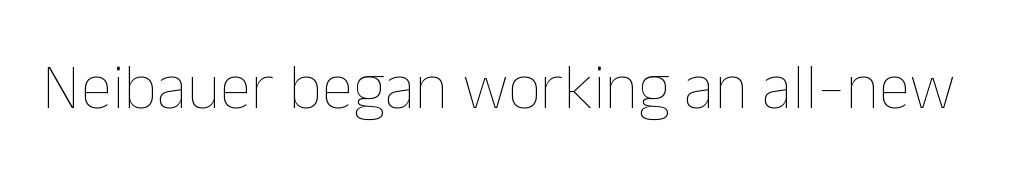
Q: Is the text bold? A: No.
Q: Is the text italic (slanted)? A: No, it is upright.
Q: Is the text underlined? A: No.
Q: Is the spacing between letters normal or unusually wide? A: Normal.
Q: Width (condensed, normal, or wide)? A: Normal.
Q: Stroke contrast? A: Low.
Q: x-height? A: Medium.
Q: Monospaced? A: No.
